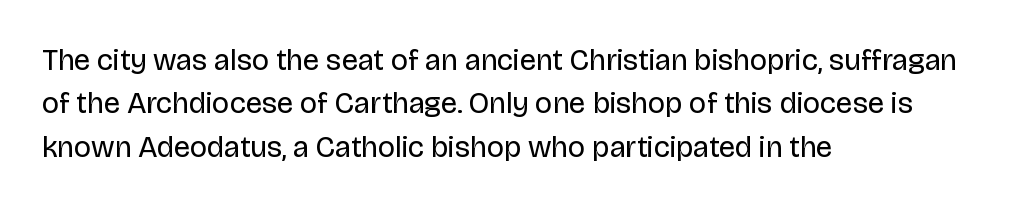
{"serif": "no", "italic": "no", "bold": "no", "weight": "regular", "width": "normal", "stroke_contrast": "low", "x_height": "large", "monospaced": "no", "underline": "no", "align": "left", "line_spacing": "normal", "line_spacing_ratio": 1.45, "letter_spacing": "normal", "letter_spacing_em": 0.0, "glyph_px": 30}
